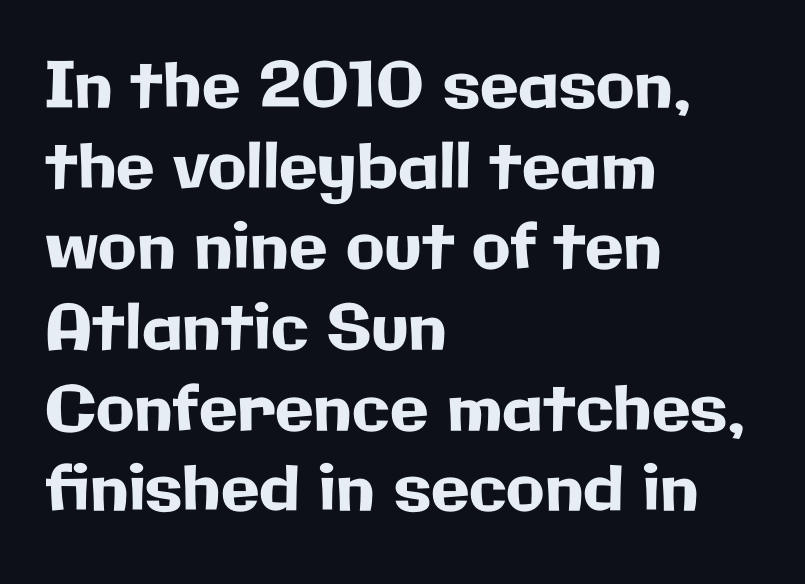
{"serif": "no", "italic": "no", "width": "normal", "stroke_contrast": "low", "x_height": "medium", "monospaced": "no", "underline": "no", "align": "left", "line_spacing": "normal", "line_spacing_ratio": 1.28, "letter_spacing": "normal", "letter_spacing_em": 0.0, "glyph_px": 63}
